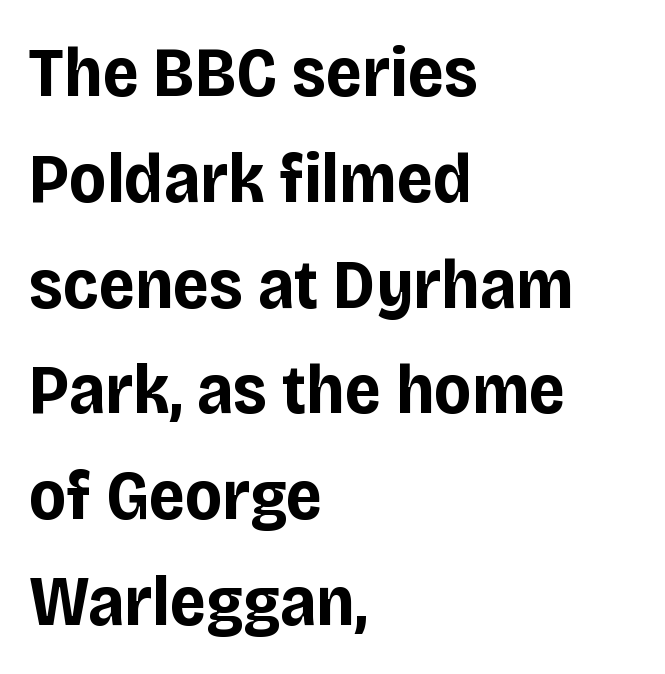
Q: Is the text bold? A: Yes.
Q: Is the text italic (slanted)? A: No, it is upright.
Q: Is the typeface a serif or a sans-serif typeface? A: Sans-serif.
Q: Is the text underlined? A: No.
Q: How is the paragraph aligned? A: Left-aligned.
Q: Is the spacing between letters normal or unusually wide? A: Normal.
Q: Is the spacing between lines tight, normal or loose? A: Normal.
Q: Width (condensed, normal, or wide)? A: Normal.
Q: Stroke contrast? A: Low.
Q: x-height? A: Large.
Q: Monospaced? A: No.
